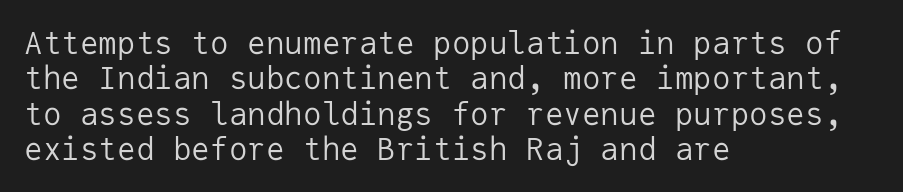
This sample has the even, mechanical cadence of fixed-width lettering. Glyph-to-glyph distance matches everyday printed text. The passage shown is not bold in any degree. Quick note: underline off.
